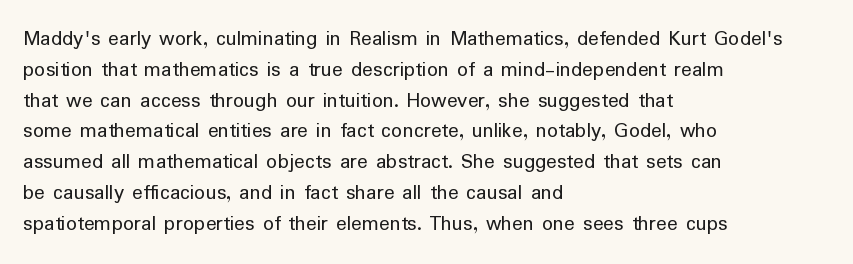
{"italic": "no", "bold": "no", "underline": "no", "align": "left", "line_spacing": "normal", "line_spacing_ratio": 1.4, "letter_spacing": "normal", "letter_spacing_em": 0.0, "glyph_px": 22}
